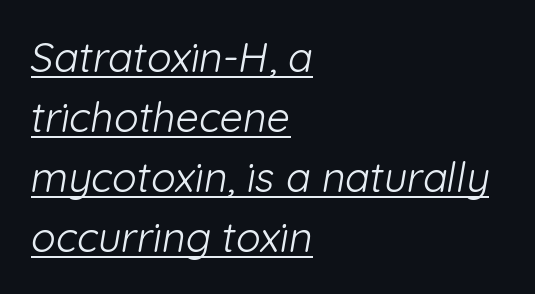
The image shows 41 px light sans-serif type; set left-aligned, normal line spacing (1.46x), normal letter spacing, underlined; low stroke contrast and a medium x-height.
